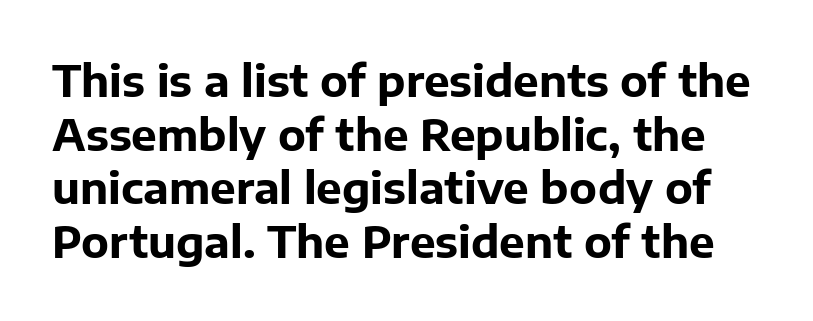
Underline: absent. It's the straight-up-and-down kind of type. Compared with typical paragraphs, the rows here are spaced about the same. Each letter keeps its own natural width here, so spacing adapts to shape. To sum up the face: it is a sans, with no serifs.
